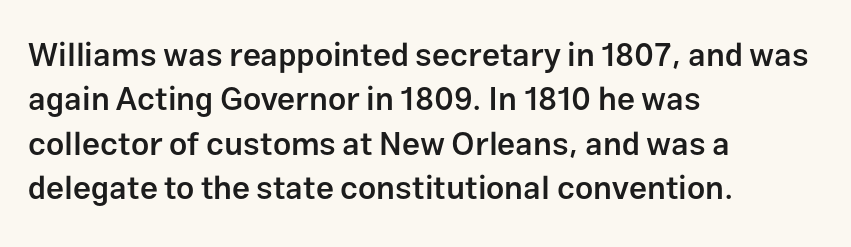
{"serif": "no", "italic": "no", "bold": "semi", "weight": "semibold", "width": "normal", "stroke_contrast": "low", "x_height": "medium", "monospaced": "no", "underline": "no", "align": "left", "line_spacing": "normal", "line_spacing_ratio": 1.39, "letter_spacing": "normal", "letter_spacing_em": 0.0, "glyph_px": 32}
